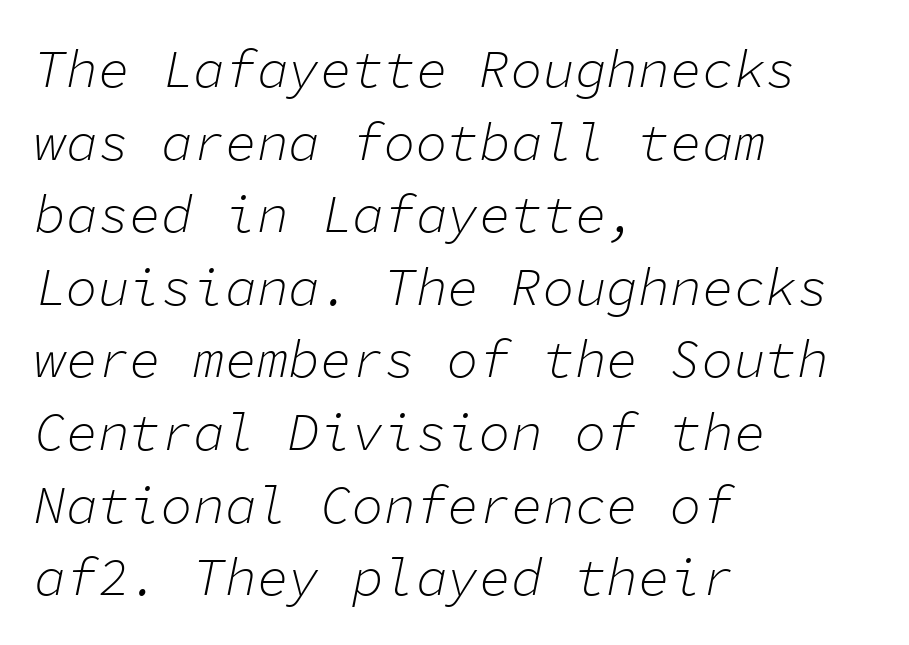
The image shows 53 px light type, italic (leaning right), monospaced; set left-aligned, normal line spacing (1.37x), normal letter spacing, not underlined; low stroke contrast and a medium x-height.
